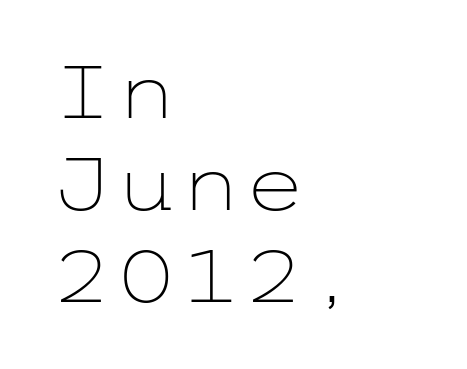
{"serif": "no", "italic": "no", "bold": "no", "weight": "light", "width": "wide", "stroke_contrast": "low", "x_height": "medium", "underline": "no", "align": "left", "line_spacing": "normal", "line_spacing_ratio": 1.26, "letter_spacing": "normal", "letter_spacing_em": 0.0, "glyph_px": 73}
